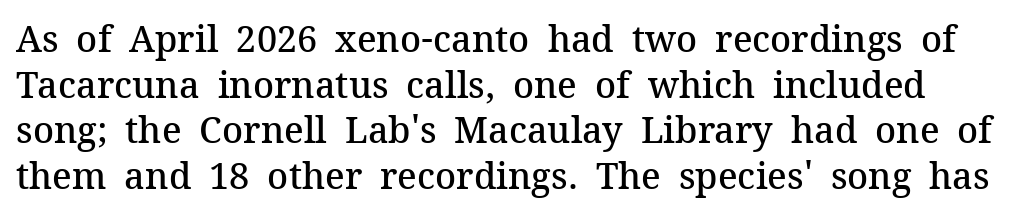
The lines sit at an ordinary, default distance from one another. Just letters on the line, the space beneath them empty. These lines are rendered in a variable-pitch font. If you drew a line through each stem, it would be perfectly vertical. Letterform terminals end in serifs throughout the passage. Students, this is semibold: more ink than regular, less than bold.
